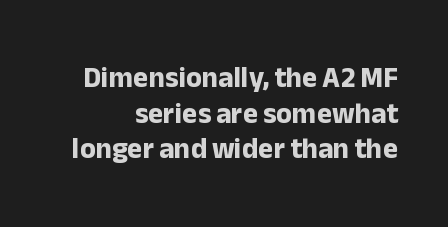
The image shows 29 px bold sans-serif type, upright; set line spacing 1.23x, normal letter spacing, not underlined; low stroke contrast and a medium x-height.
